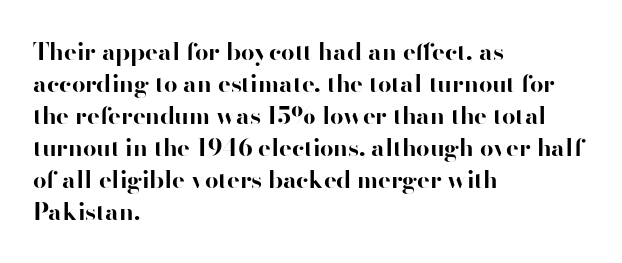
{"italic": "no", "bold": "yes", "underline": "no", "align": "left", "line_spacing": "normal", "line_spacing_ratio": 1.33, "letter_spacing": "normal", "letter_spacing_em": 0.0, "glyph_px": 24}
